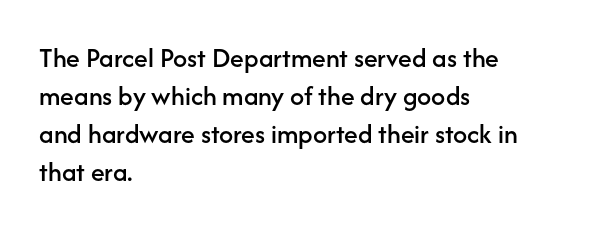
Q: Is the text italic (slanted)? A: No, it is upright.
Q: Is the typeface a serif or a sans-serif typeface? A: Sans-serif.
Q: Is the text underlined? A: No.
Q: How is the paragraph aligned? A: Left-aligned.
Q: Is the spacing between letters normal or unusually wide? A: Normal.
Q: Is the spacing between lines tight, normal or loose? A: Normal.
Q: Width (condensed, normal, or wide)? A: Normal.
Q: Stroke contrast? A: Low.
Q: x-height? A: Medium.
Q: Monospaced? A: No.
